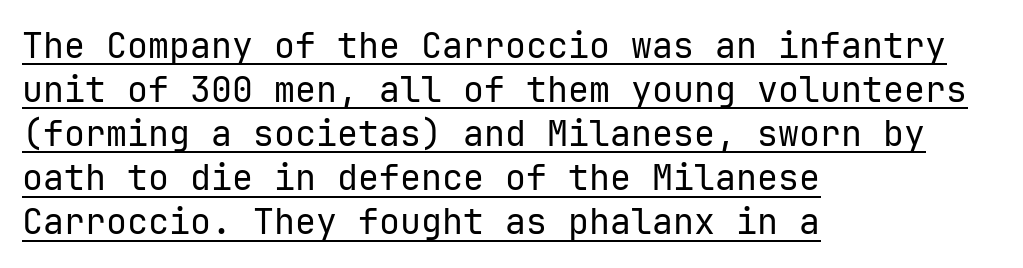
Vertical spacing — default. This rendering uses left alignment, leaving the right contour irregular. Bold? No — there's no thickening of the strokes. The type is set solid horizontally, with unmodified tracking.
